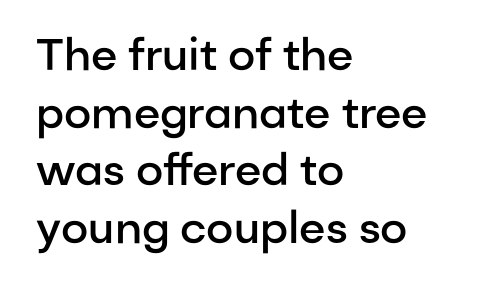
Note the varied advance widths — an 'i' is clearly narrower than an 'm'. The passage shown has conventional tracking throughout. To sum up the face: it is a sans, with no serifs. Stems and bowls a touch heavier than normal — semibold. Horizontal bands of white between lines are of average thickness. Horizontal alignment here is leftward, the default for most running prose.
